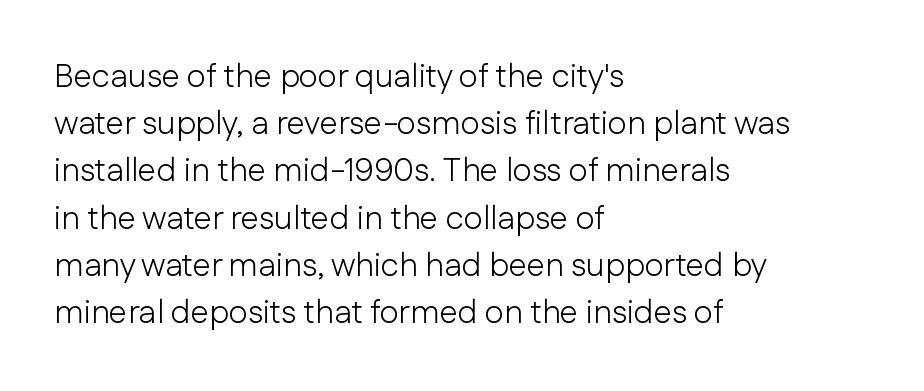
The image shows 33 px light sans-serif type, upright; set left-aligned, normal line spacing (1.43x), normal letter spacing, not underlined; low stroke contrast and a medium x-height.
